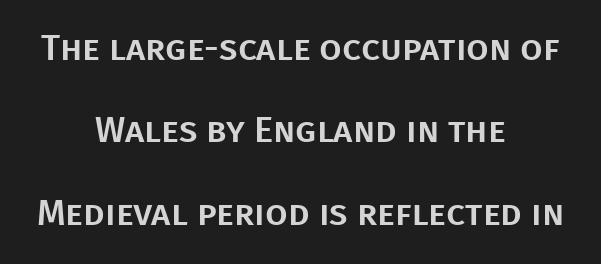
{"serif": "no", "italic": "no", "width": "normal", "stroke_contrast": "low", "x_height": "large", "monospaced": "no", "underline": "no", "align": "center", "line_spacing": "loose", "line_spacing_ratio": 2.29, "letter_spacing": "normal", "letter_spacing_em": 0.0, "glyph_px": 36}
